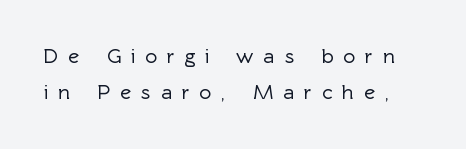
Q: Is the text italic (slanted)? A: No, it is upright.
Q: Is the text underlined? A: No.
Q: Is the spacing between letters normal or unusually wide? A: Unusually wide.
